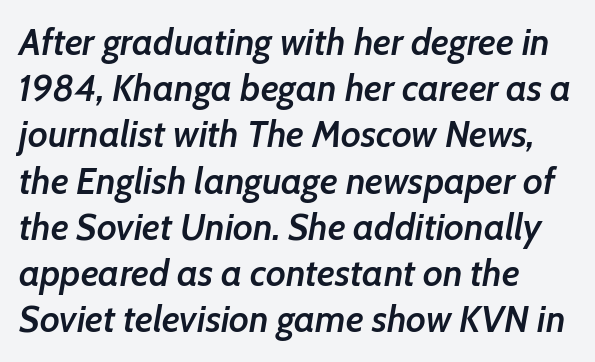
The image shows 37 px semibold type, italic (leaning right); set left-aligned, normal line spacing (1.25x), normal letter spacing, not underlined; low stroke contrast and a medium x-height.
